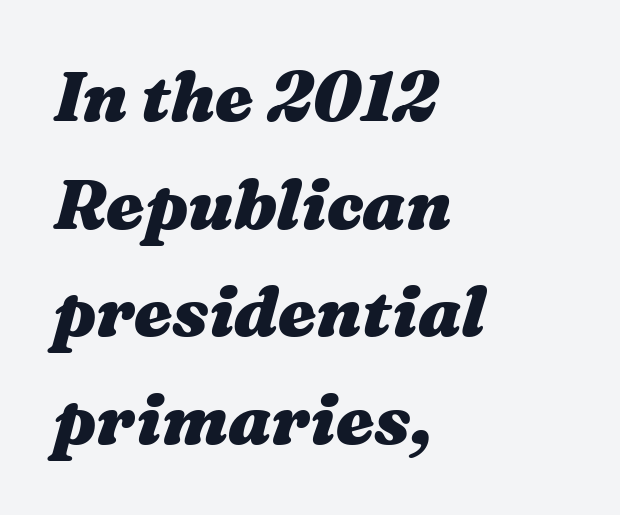
The image shows 69 px heavy, wide type, italic (leaning right); set left-aligned, normal line spacing (1.56x), normal letter spacing, not underlined; medium stroke contrast and a medium x-height.
